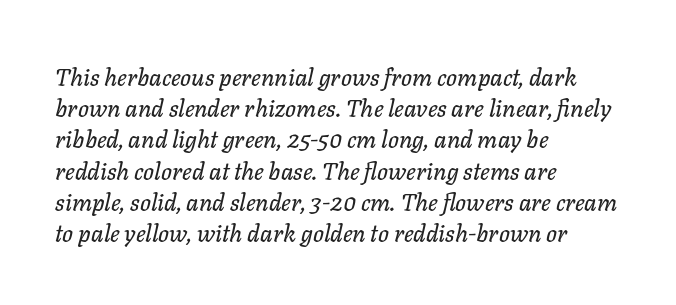
Q: Is the text italic (slanted)? A: Yes, it leans right by about 11 degrees.
Q: Is the text underlined? A: No.
Q: How is the paragraph aligned? A: Left-aligned.
Q: Is the spacing between letters normal or unusually wide? A: Normal.
Q: Is the spacing between lines tight, normal or loose? A: Normal.
